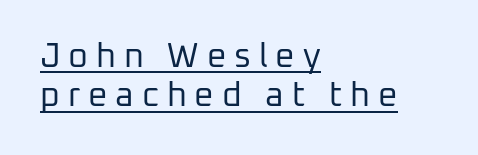
Compared with a centered layout, this one pins lines to the left instead. A quiet, ordinary-to-light weight characterises the typeface. Tracking here is generous; glyphs stand well apart from one another. Rendered with straight, roman letterforms. Proportional: the letters do not fall into vertical columns.
